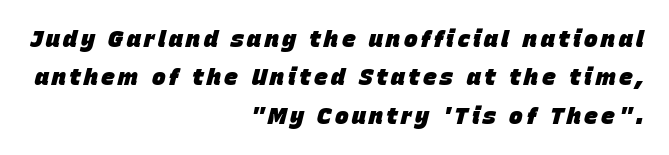
{"italic": "yes", "lean": "right", "slant_degrees": 15, "bold": "yes", "underline": "no", "align": "right", "line_spacing": "normal", "line_spacing_ratio": 1.67, "glyph_px": 23}
